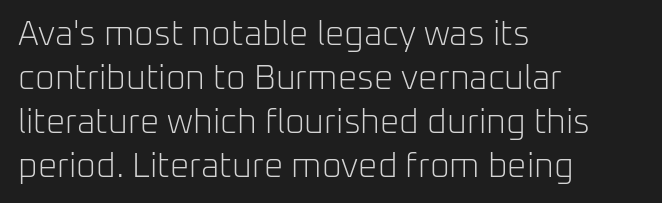
There is no visible air inserted between adjacent glyphs. Posture: upright roman. A typesetter would call this leading conventional body-copy spacing. These lines stack with their left ends in a neat column. A quiet, ordinary-to-light weight characterises the typeface. Letterform terminals end flat and unadorned throughout the passage.
